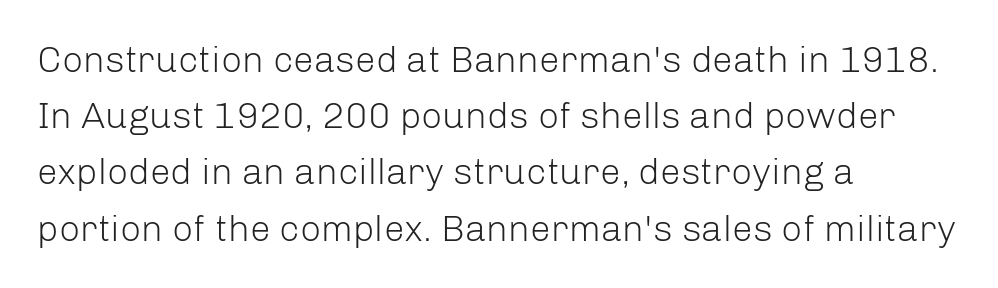
Q: Is the text bold? A: No.
Q: Is the text italic (slanted)? A: No, it is upright.
Q: Is the typeface a serif or a sans-serif typeface? A: Sans-serif.
Q: Is the text underlined? A: No.
Q: How is the paragraph aligned? A: Left-aligned.
Q: Is the spacing between letters normal or unusually wide? A: Normal.
Q: Is the spacing between lines tight, normal or loose? A: Normal.
Q: Width (condensed, normal, or wide)? A: Normal.
Q: Stroke contrast? A: Low.
Q: x-height? A: Medium.
Q: Monospaced? A: No.
